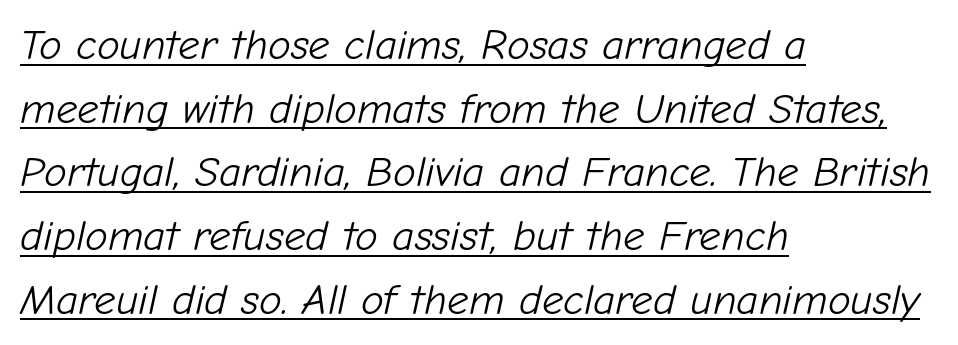
In terms of posture, this sample is oblique. Evenly set lines give the paragraph a standard silhouette. Look at the tracking — it's just the regular setting, nothing added. These glyphs show unthickened strokes, regular width or finer. These characters rest on top of a visible drawn line. The passage shown is typed in a proportional face where columns would drift.
